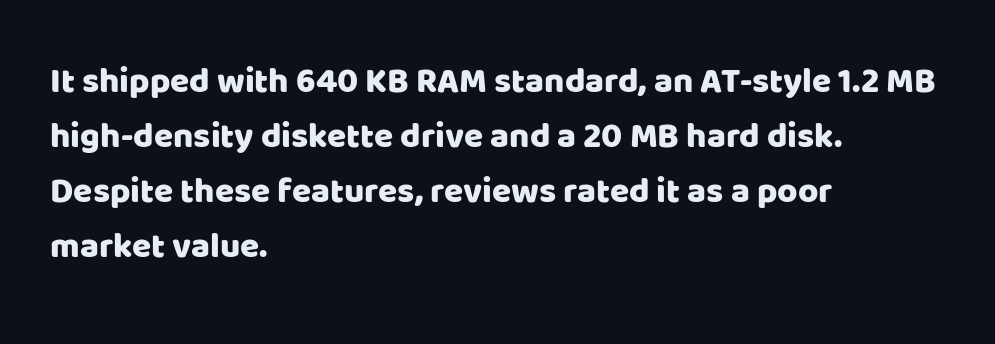
Q: Is the text italic (slanted)? A: No, it is upright.
Q: Is the typeface a serif or a sans-serif typeface? A: Sans-serif.
Q: Is the text underlined? A: No.
Q: How is the paragraph aligned? A: Left-aligned.
Q: Is the spacing between letters normal or unusually wide? A: Normal.
Q: Is the spacing between lines tight, normal or loose? A: Normal.
Q: Width (condensed, normal, or wide)? A: Normal.
Q: Stroke contrast? A: Low.
Q: x-height? A: Large.
Q: Monospaced? A: No.
